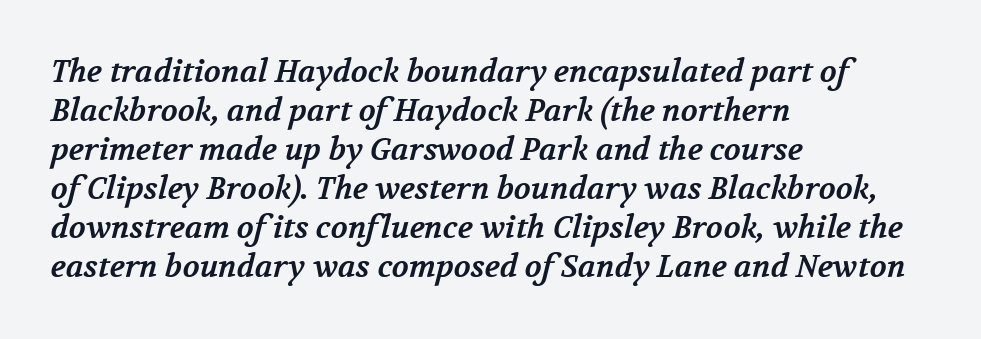
Q: Is the text bold? A: Yes.
Q: Is the typeface a serif or a sans-serif typeface? A: Serif.
Q: Is the text underlined? A: No.
Q: How is the paragraph aligned? A: Left-aligned.
Q: Is the spacing between letters normal or unusually wide? A: Normal.
Q: Is the spacing between lines tight, normal or loose? A: Normal.
Q: Width (condensed, normal, or wide)? A: Normal.
Q: Stroke contrast? A: Medium.
Q: x-height? A: Medium.
Q: Monospaced? A: No.
